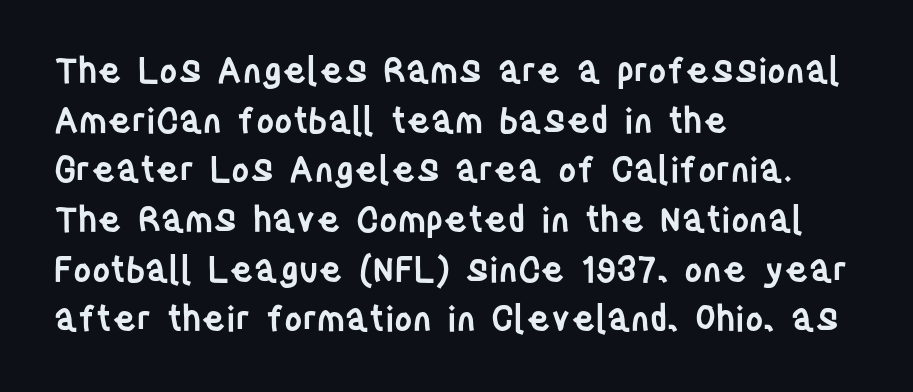
The image shows 35 px semibold, condensed sans-serif type, upright; set left-aligned, normal line spacing (1.42x), normal letter spacing, not underlined; low stroke contrast and a large x-height.
